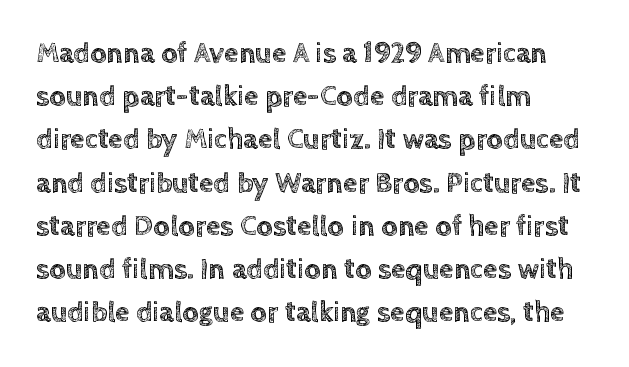
The image shows 29 px text type, upright; set left-aligned, normal line spacing (1.49x), normal letter spacing, not underlined; a large x-height.
